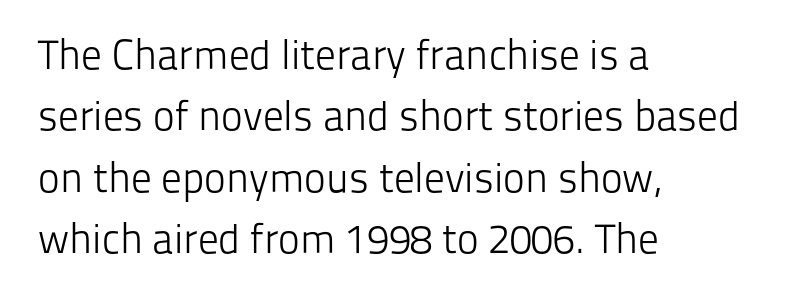
The image shows 41 px light sans-serif type, upright; set left-aligned, normal line spacing (1.5x), normal letter spacing, not underlined; low stroke contrast and a medium x-height.
